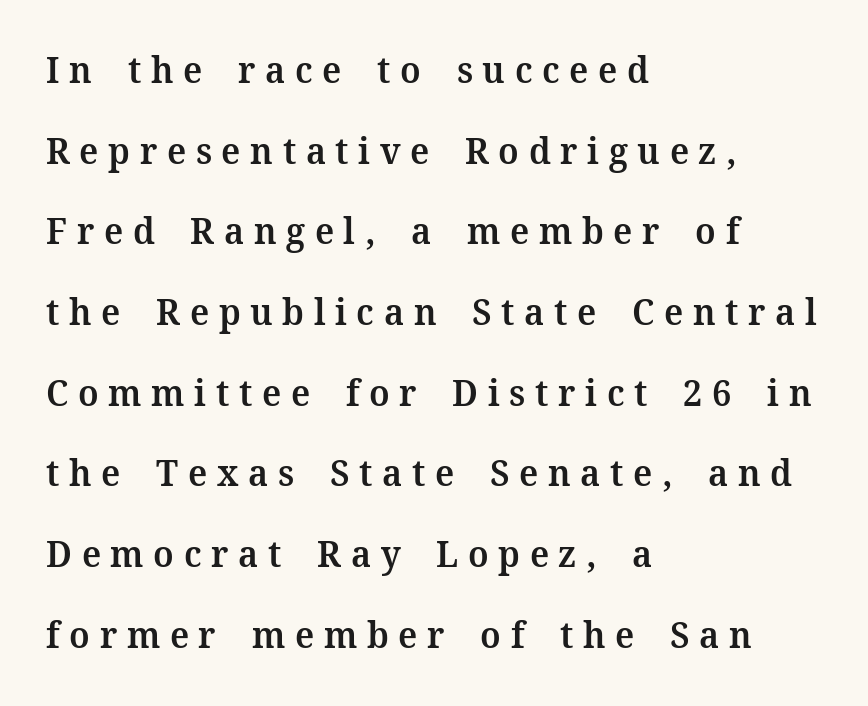
Q: Is the text bold? A: Semi-bold.
Q: Is the text italic (slanted)? A: No, it is upright.
Q: Is the typeface a serif or a sans-serif typeface? A: Serif.
Q: Is the text underlined? A: No.
Q: How is the paragraph aligned? A: Left-aligned.
Q: Is the spacing between letters normal or unusually wide? A: Unusually wide.
Q: Is the spacing between lines tight, normal or loose? A: Loose.
Q: Width (condensed, normal, or wide)? A: Normal.
Q: Stroke contrast? A: Medium.
Q: x-height? A: Medium.
Q: Monospaced? A: No.
